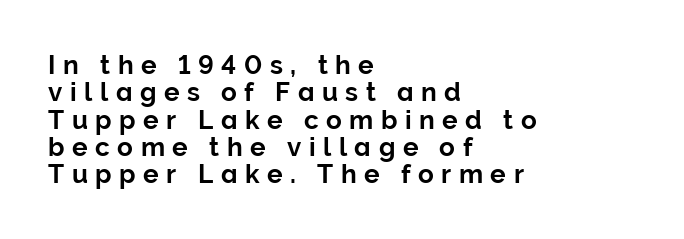
These lines stack with their left ends in a neat column. Rendered with straight, roman letterforms. Rule under the text: the space is simply empty. Notice how descenders almost collide with the ascenders below — that's tight leading. Does extra space separate the letters? Yes, quite a lot of it.
